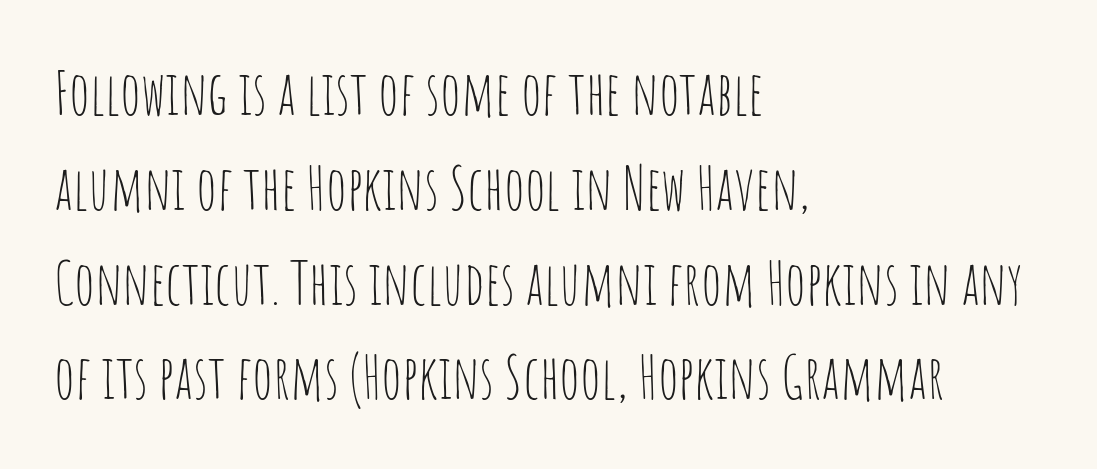
{"serif": "no", "italic": "no", "bold": "no", "weight": "thin", "width": "condensed", "stroke_contrast": "low", "x_height": "large", "monospaced": "no", "underline": "no", "align": "left", "line_spacing": "normal", "line_spacing_ratio": 1.58, "letter_spacing": "normal", "letter_spacing_em": 0.0, "glyph_px": 60}
